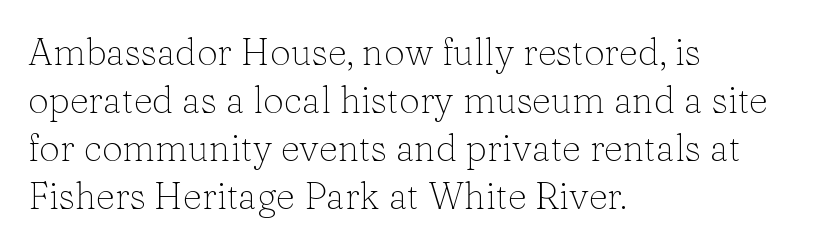
Q: Is the text bold? A: No.
Q: Is the text italic (slanted)? A: No, it is upright.
Q: Is the typeface a serif or a sans-serif typeface? A: Serif.
Q: Is the text underlined? A: No.
Q: How is the paragraph aligned? A: Left-aligned.
Q: Is the spacing between letters normal or unusually wide? A: Normal.
Q: Is the spacing between lines tight, normal or loose? A: Normal.
Q: Width (condensed, normal, or wide)? A: Normal.
Q: Stroke contrast? A: Low.
Q: x-height? A: Medium.
Q: Monospaced? A: No.
